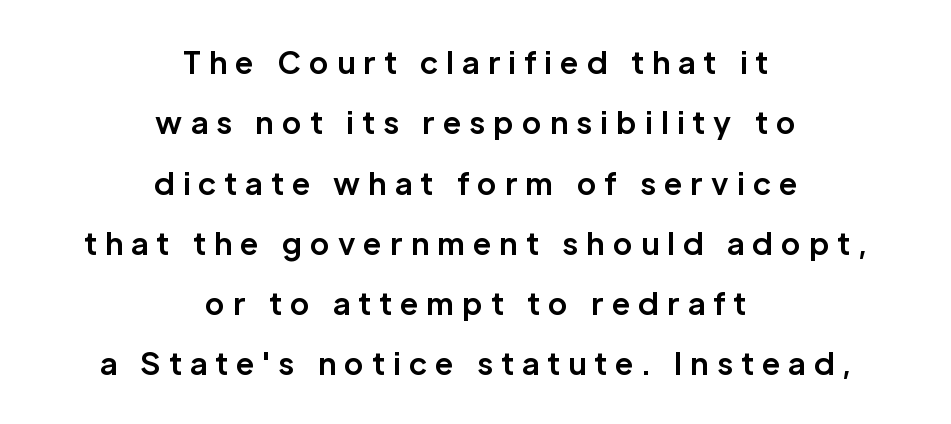
{"serif": "no", "italic": "no", "bold": "yes", "weight": "bold", "width": "normal", "stroke_contrast": "low", "x_height": "medium", "monospaced": "no", "underline": "no", "align": "center", "line_spacing": "loose", "line_spacing_ratio": 2.01, "letter_spacing": "wide", "letter_spacing_em": 0.27, "glyph_px": 30}
